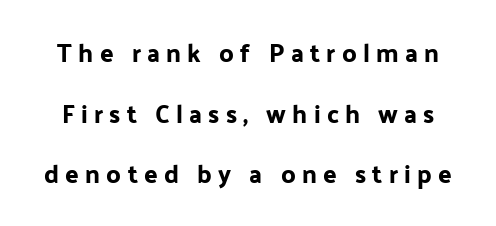
Q: Is the text italic (slanted)? A: No, it is upright.
Q: Is the text underlined? A: No.
Q: Is the spacing between letters normal or unusually wide? A: Unusually wide.
Q: Is the spacing between lines tight, normal or loose? A: Loose.
